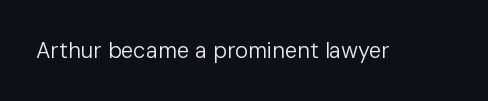
The space directly below the letters is spotless. Quick note: not italic, upright. The line texture is even and compact thanks to regular tracking. These glyphs show unthickened strokes, regular width or finer.
